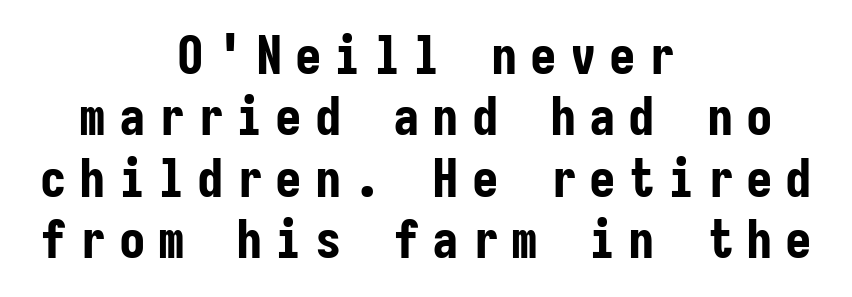
The text was rendered using a sans face with plain stroke endings. You'd pick this weight for a headline — it's a proper bold. Tracking here is generous; glyphs stand well apart from one another. Posture: straight, roman, zero tilt.
